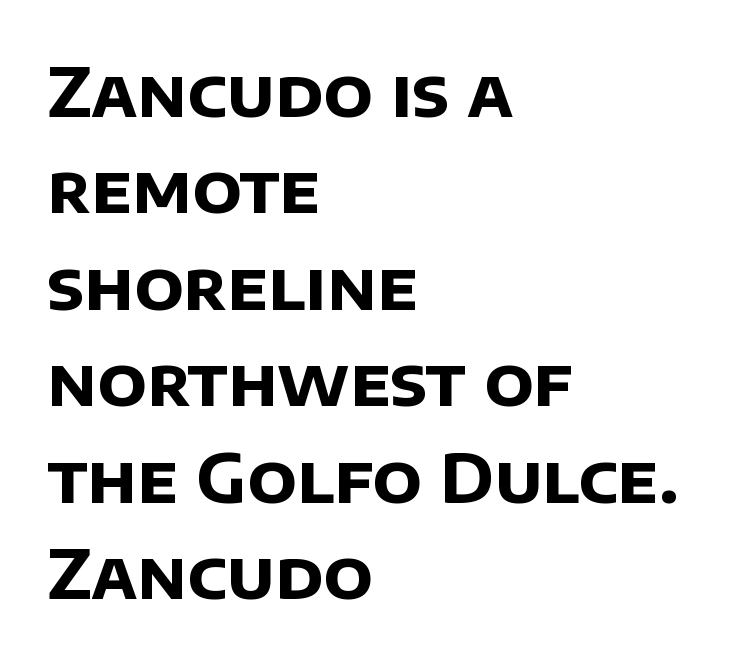
Nope, no serifs anywhere on these letters. Each line starts at the same left margin while the right side varies. Honestly, the row spacing looks completely unremarkable. Default kerning and tracking; the words read as compact shapes. Each letter keeps its own natural width here, so spacing adapts to shape.
